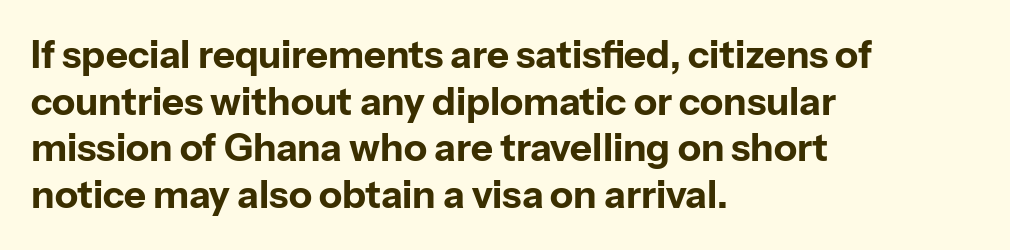
The specimen reads as upright at a glance. Unmarked baselines from the first word to the last. There is no visible air inserted between adjacent glyphs. Is this a fixed-width face? No — the glyphs have proportional, varying widths.
